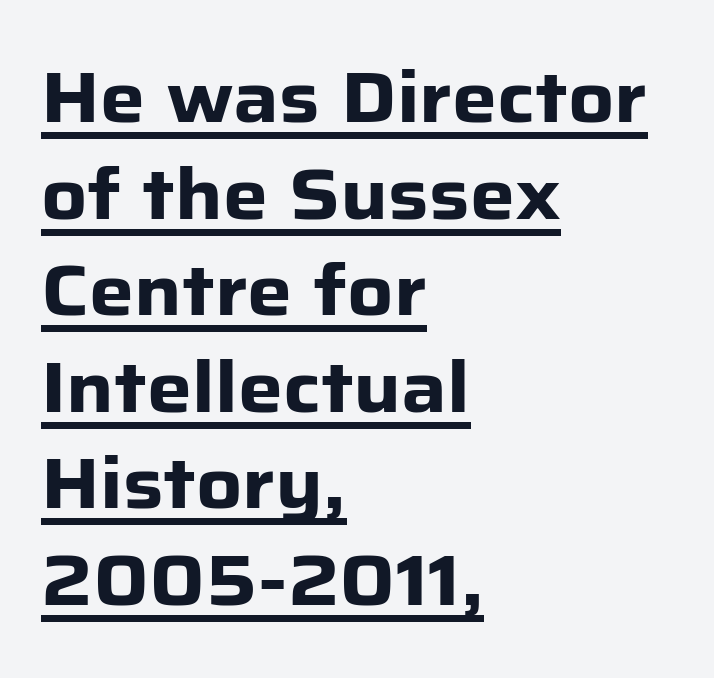
This sample uses plain, unmodified letter spacing. Type style note: lacks serifs. A typesetter would mark this as roman, not italic. Casual observation: everything's shoved over to the left.
